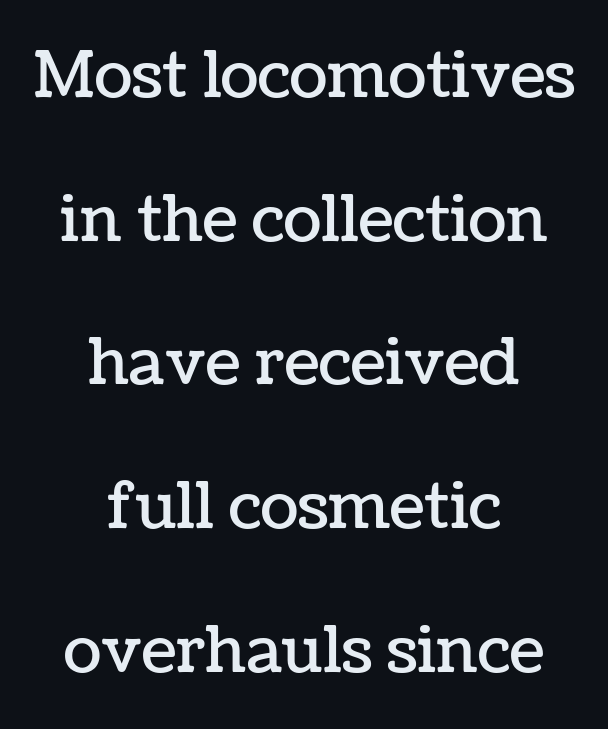
{"italic": "no", "width": "normal", "stroke_contrast": "low", "x_height": "medium", "monospaced": "no", "underline": "no", "align": "center", "line_spacing": "loose", "line_spacing_ratio": 2.28, "letter_spacing": "normal", "letter_spacing_em": 0.0, "glyph_px": 63}
